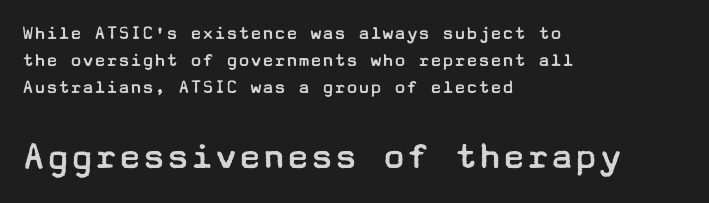
{"serif": "no", "italic": "no", "bold": "no", "weight": "regular", "width": "wide", "stroke_contrast": "low", "x_height": "medium", "underline": "no", "align": "left", "line_spacing": "normal", "line_spacing_ratio": 1.35, "letter_spacing": "normal", "letter_spacing_em": 0.0, "larger_block": "second", "size_ratio": 2.0, "glyph_px": 40}
